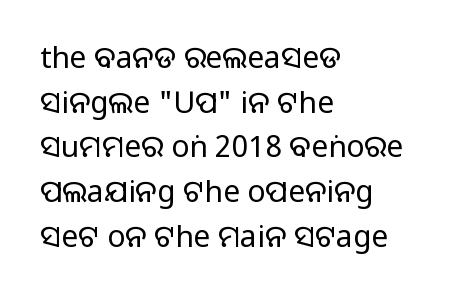
{"serif": "no", "italic": "no", "width": "normal", "stroke_contrast": "medium", "monospaced": "no", "underline": "no", "align": "left", "line_spacing": "normal", "line_spacing_ratio": 1.49, "letter_spacing": "normal", "letter_spacing_em": 0.0, "glyph_px": 30}
